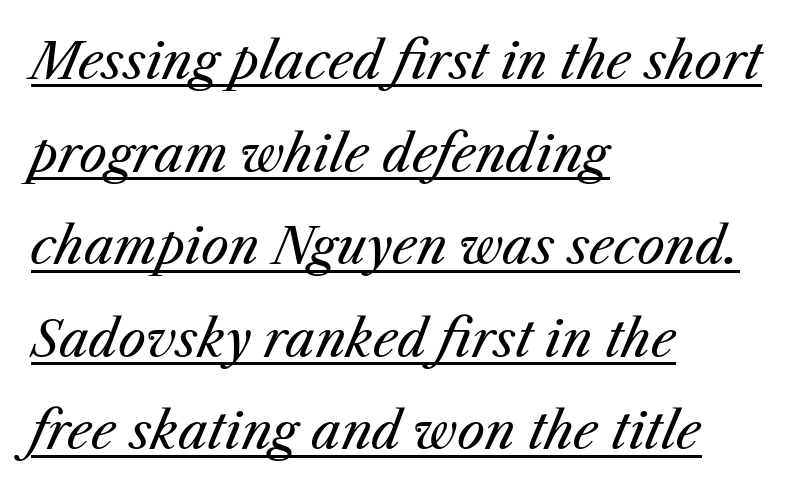
Q: Is the text bold? A: No.
Q: Is the text italic (slanted)? A: Yes, it leans right by about 25 degrees.
Q: Is the text underlined? A: Yes.
Q: How is the paragraph aligned? A: Left-aligned.
Q: Is the spacing between letters normal or unusually wide? A: Normal.
Q: Width (condensed, normal, or wide)? A: Normal.
Q: Stroke contrast? A: Medium.
Q: x-height? A: Medium.
Q: Monospaced? A: No.
